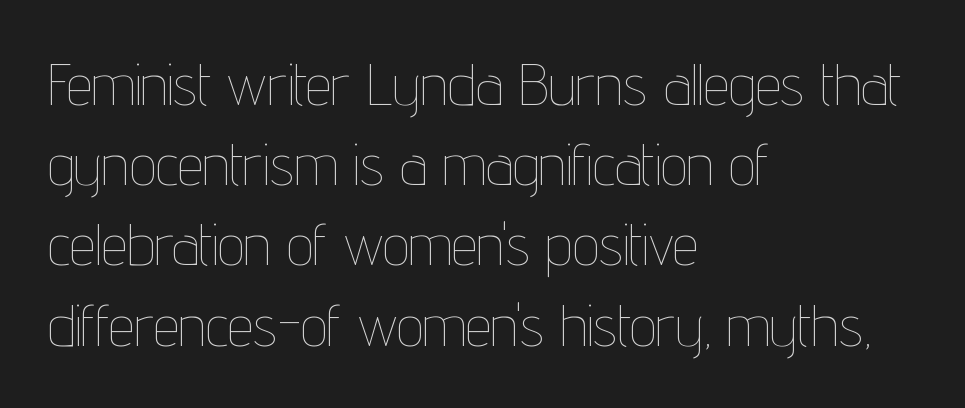
{"italic": "no", "bold": "no", "weight": "thin", "width": "condensed", "stroke_contrast": "low", "x_height": "medium", "monospaced": "no", "underline": "no", "align": "left", "line_spacing": "normal", "line_spacing_ratio": 1.36, "letter_spacing": "normal", "letter_spacing_em": 0.0, "glyph_px": 59}
